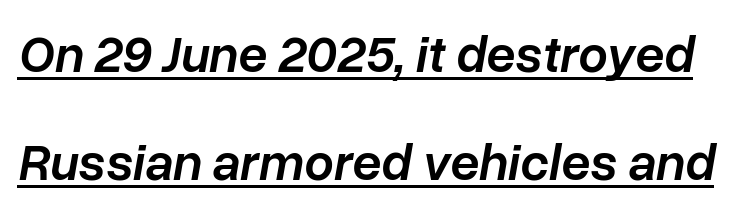
{"italic": "yes", "lean": "right", "slant_degrees": 10, "bold": "semi", "weight": "semibold", "width": "normal", "stroke_contrast": "low", "x_height": "medium", "monospaced": "no", "underline": "yes", "line_spacing": "loose", "line_spacing_ratio": 2.08, "letter_spacing": "normal", "letter_spacing_em": 0.0, "glyph_px": 52}
